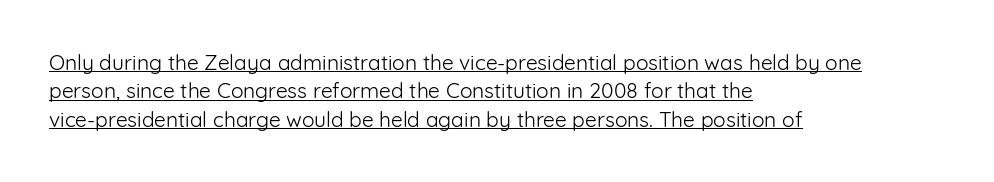
The image shows 21 px text type, upright; set left-aligned, normal line spacing (1.35x), normal letter spacing, underlined.
